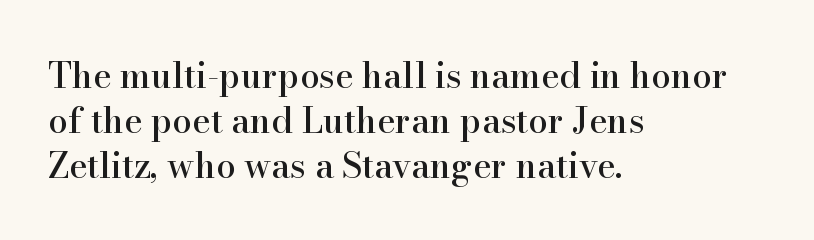
Q: Is the text italic (slanted)? A: No, it is upright.
Q: Is the typeface a serif or a sans-serif typeface? A: Serif.
Q: Is the text underlined? A: No.
Q: How is the paragraph aligned? A: Left-aligned.
Q: Is the spacing between letters normal or unusually wide? A: Normal.
Q: Is the spacing between lines tight, normal or loose? A: Normal.
Q: Width (condensed, normal, or wide)? A: Normal.
Q: Stroke contrast? A: High.
Q: x-height? A: Small.
Q: Monospaced? A: No.
